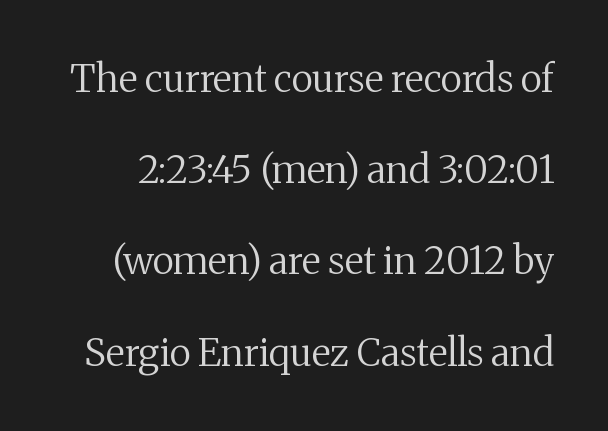
Q: Is the text bold? A: No.
Q: Is the text italic (slanted)? A: No, it is upright.
Q: Is the typeface a serif or a sans-serif typeface? A: Serif.
Q: Is the text underlined? A: No.
Q: Is the spacing between letters normal or unusually wide? A: Normal.
Q: Is the spacing between lines tight, normal or loose? A: Loose.
Q: Width (condensed, normal, or wide)? A: Normal.
Q: Stroke contrast? A: Medium.
Q: x-height? A: Medium.
Q: Monospaced? A: No.
